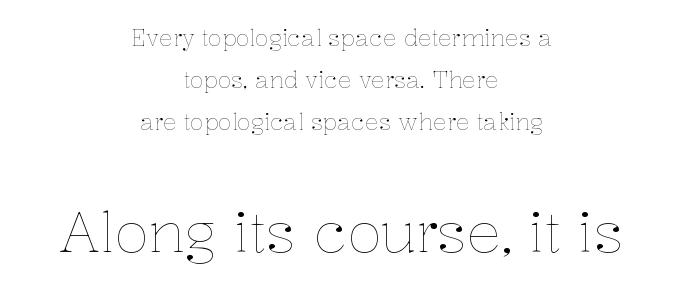
The image shows 57 px thin type, upright; set centered, line spacing 1.82x, normal letter spacing, not underlined; the second (bottom) block is 2.48x larger; low stroke contrast and a medium x-height.
